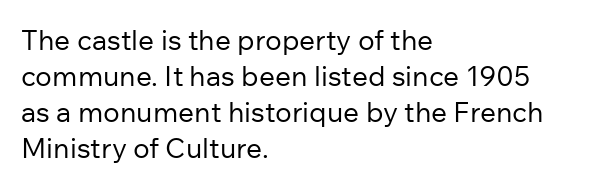
The image shows 28 px regular-weight sans-serif type, upright; set left-aligned, normal line spacing (1.28x), normal letter spacing, not underlined; low stroke contrast and a medium x-height.
